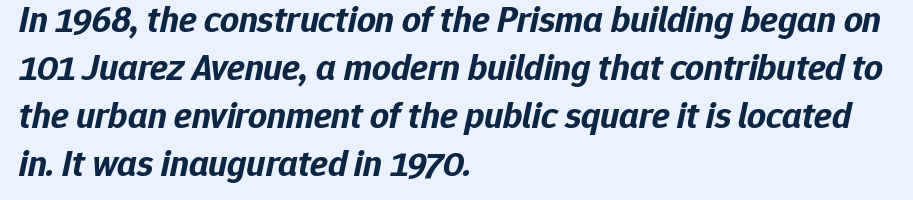
{"italic": "yes", "lean": "right", "slant_degrees": 12, "bold": "yes", "weight": "bold", "width": "normal", "stroke_contrast": "low", "x_height": "medium", "monospaced": "no", "underline": "no", "align": "left", "line_spacing": "normal", "line_spacing_ratio": 1.3, "letter_spacing": "normal", "letter_spacing_em": 0.0, "glyph_px": 37}
